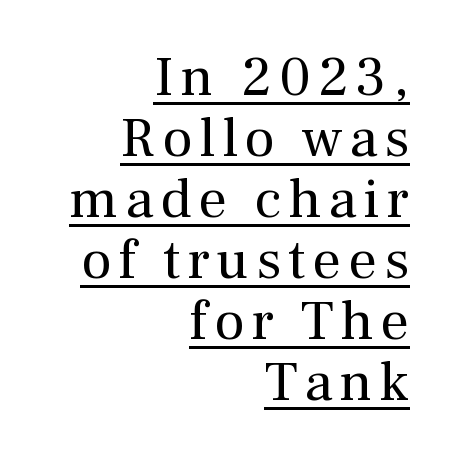
One-word summary of the alignment: right. Each new line begins almost immediately beneath the previous one. Type style note: has serifs. Note the varied advance widths — an 'i' is clearly narrower than an 'm'. Decoration check: the copy is underlined. No chunkiness to these letters — they're not bold.
